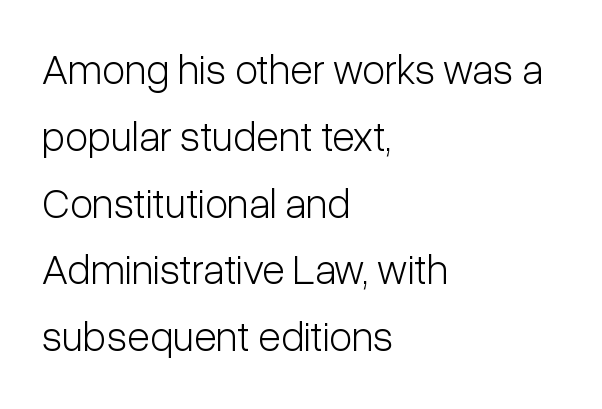
Q: Is the text bold? A: No.
Q: Is the text italic (slanted)? A: No, it is upright.
Q: Is the typeface a serif or a sans-serif typeface? A: Sans-serif.
Q: Is the text underlined? A: No.
Q: How is the paragraph aligned? A: Left-aligned.
Q: Is the spacing between letters normal or unusually wide? A: Normal.
Q: Is the spacing between lines tight, normal or loose? A: Normal.
Q: Width (condensed, normal, or wide)? A: Condensed.
Q: Stroke contrast? A: Low.
Q: x-height? A: Medium.
Q: Monospaced? A: No.
